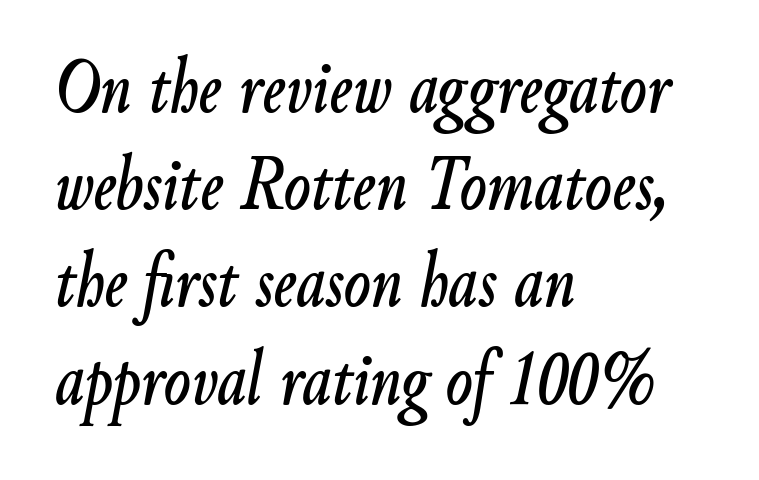
{"italic": "yes", "lean": "right", "slant_degrees": 9, "width": "condensed", "stroke_contrast": "low", "x_height": "small", "monospaced": "no", "underline": "no", "align": "left", "line_spacing_ratio": 1.23, "letter_spacing": "normal", "letter_spacing_em": 0.0, "glyph_px": 79}
